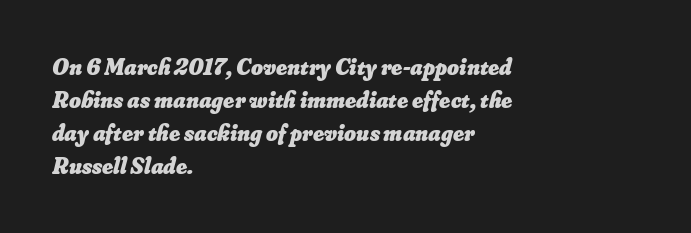
Q: Is the text bold? A: Yes.
Q: Is the text underlined? A: No.
Q: How is the paragraph aligned? A: Left-aligned.
Q: Is the spacing between letters normal or unusually wide? A: Normal.
Q: Is the spacing between lines tight, normal or loose? A: Normal.
